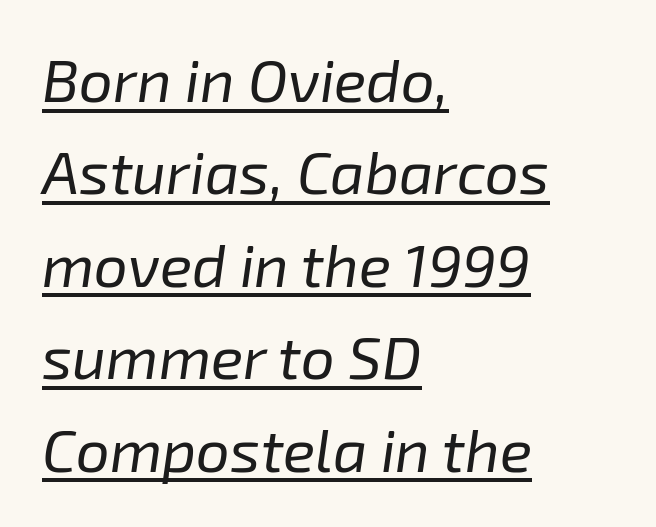
The face looks like a standard text weight, possibly lighter. Slanted lettering throughout. Do the characters align in a grid? No, the font is proportional. Each word holds together tightly as a unit, with standard inter-letter gaps.
